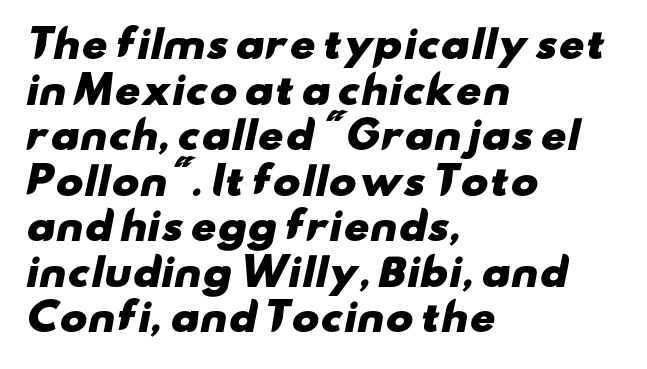
Q: Is the text bold? A: Yes.
Q: Is the typeface a serif or a sans-serif typeface? A: Sans-serif.
Q: Is the text underlined? A: No.
Q: How is the paragraph aligned? A: Left-aligned.
Q: Is the spacing between letters normal or unusually wide? A: Normal.
Q: Width (condensed, normal, or wide)? A: Wide.
Q: Stroke contrast? A: Low.
Q: x-height? A: Small.
Q: Monospaced? A: No.
